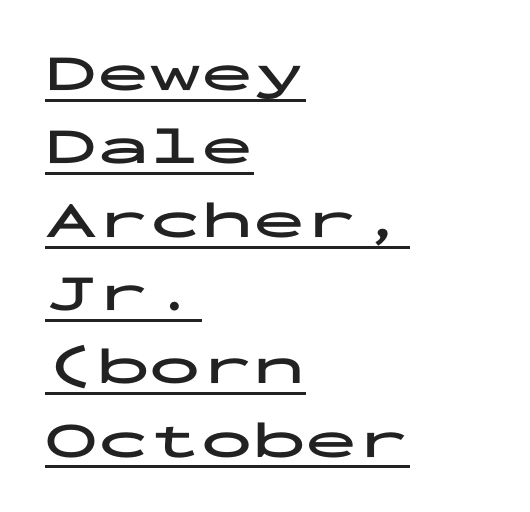
The image shows 52 px bold, wide sans-serif type, upright, monospaced; set left-aligned, normal line spacing (1.41x), normal letter spacing, underlined; low stroke contrast and a medium x-height.
